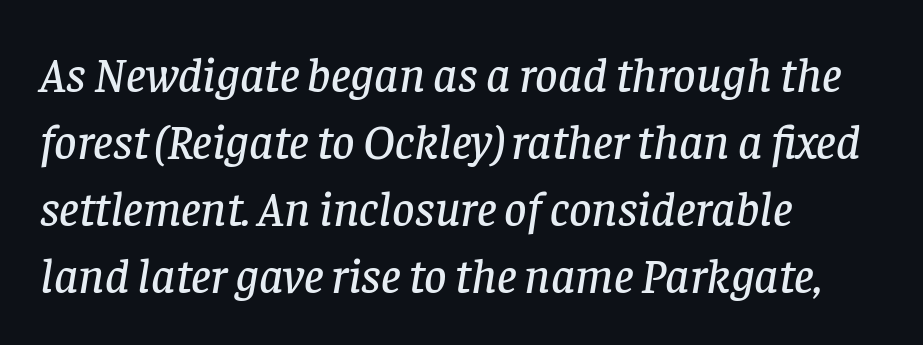
Q: Is the text italic (slanted)? A: Yes, it leans right by about 8 degrees.
Q: Is the typeface a serif or a sans-serif typeface? A: Serif.
Q: Is the text underlined? A: No.
Q: How is the paragraph aligned? A: Left-aligned.
Q: Is the spacing between letters normal or unusually wide? A: Normal.
Q: Is the spacing between lines tight, normal or loose? A: Normal.
Q: Width (condensed, normal, or wide)? A: Normal.
Q: Stroke contrast? A: Low.
Q: x-height? A: Large.
Q: Monospaced? A: No.
